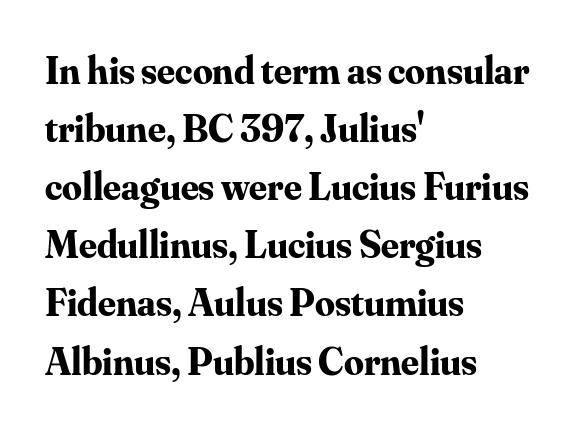
Q: Is the text bold? A: Yes.
Q: Is the text italic (slanted)? A: No, it is upright.
Q: Is the typeface a serif or a sans-serif typeface? A: Serif.
Q: Is the text underlined? A: No.
Q: How is the paragraph aligned? A: Left-aligned.
Q: Is the spacing between letters normal or unusually wide? A: Normal.
Q: Is the spacing between lines tight, normal or loose? A: Normal.
Q: Width (condensed, normal, or wide)? A: Normal.
Q: Stroke contrast? A: Medium.
Q: x-height? A: Small.
Q: Monospaced? A: No.
